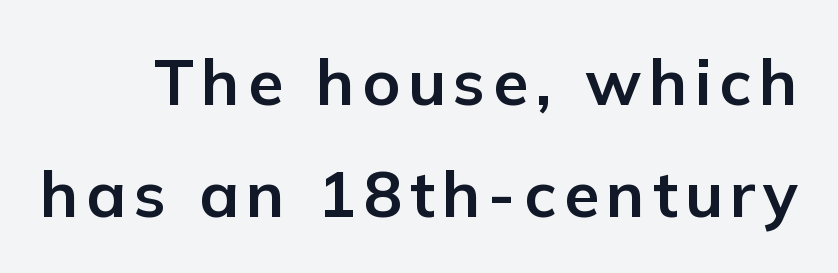
{"serif": "no", "italic": "no", "bold": "yes", "weight": "bold", "width": "normal", "stroke_contrast": "low", "x_height": "medium", "monospaced": "no", "underline": "no", "line_spacing_ratio": 1.75, "glyph_px": 64}
